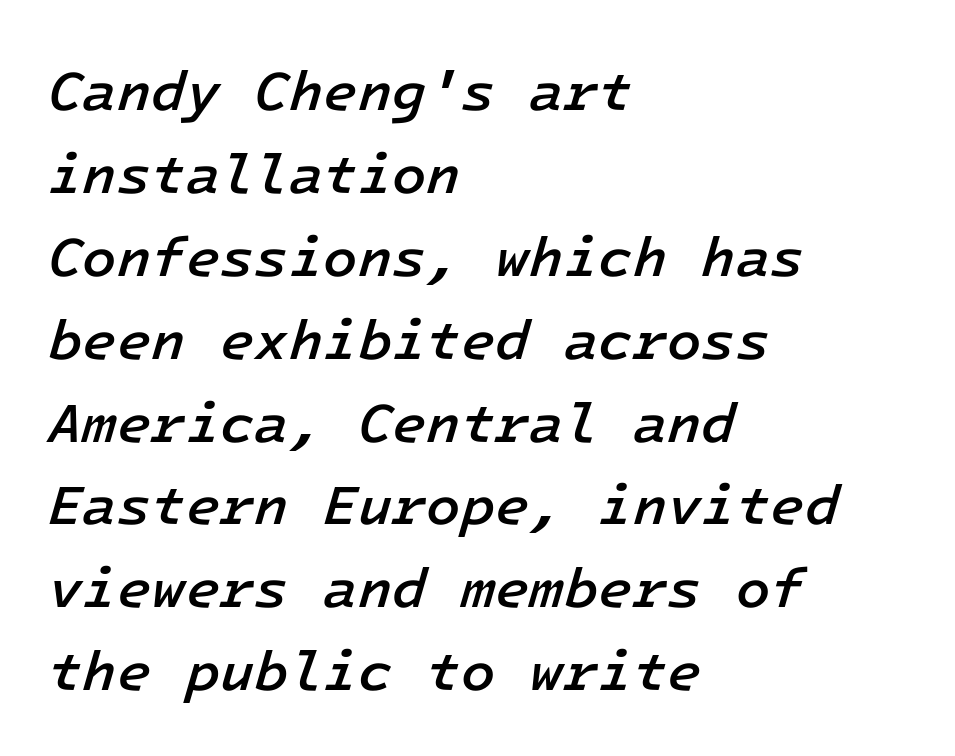
The image shows 56 px semibold type, italic (leaning right), monospaced; set left-aligned, normal line spacing (1.48x), normal letter spacing, not underlined; low stroke contrast and a medium x-height.
